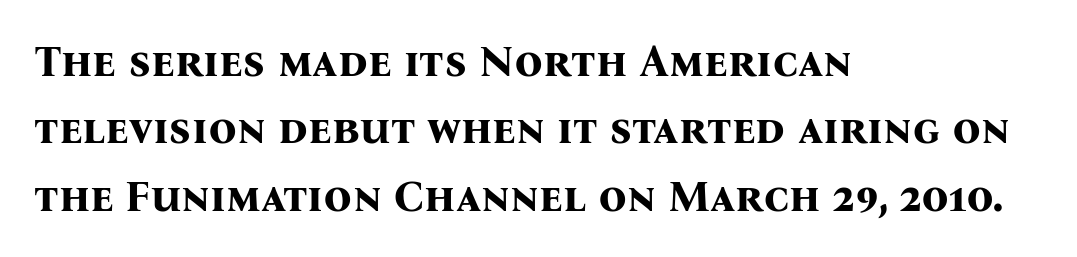
Q: Is the text bold? A: Yes.
Q: Is the text italic (slanted)? A: No, it is upright.
Q: Is the typeface a serif or a sans-serif typeface? A: Serif.
Q: Is the text underlined? A: No.
Q: How is the paragraph aligned? A: Left-aligned.
Q: Is the spacing between letters normal or unusually wide? A: Normal.
Q: Is the spacing between lines tight, normal or loose? A: Normal.
Q: Width (condensed, normal, or wide)? A: Normal.
Q: Stroke contrast? A: Medium.
Q: x-height? A: Medium.
Q: Monospaced? A: No.
